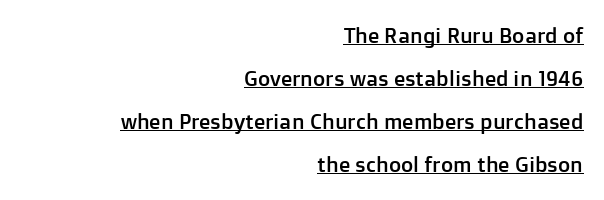
Q: Is the text italic (slanted)? A: No, it is upright.
Q: Is the text underlined? A: Yes.
Q: How is the paragraph aligned? A: Right-aligned.
Q: Is the spacing between letters normal or unusually wide? A: Normal.
Q: Is the spacing between lines tight, normal or loose? A: Loose.
